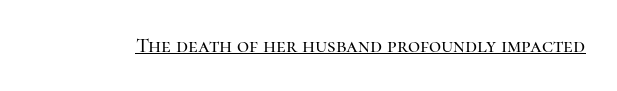
Students, note that the glyphs here touch the page at normal intervals. Does a line run under the words? Yes, clearly. Designer's note — italics off, roman on.
